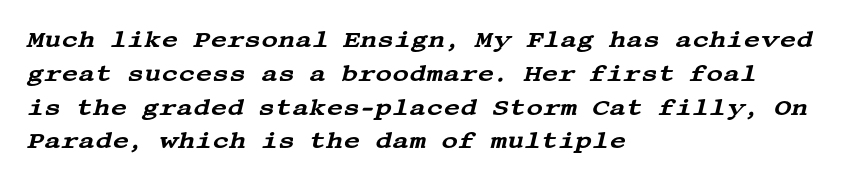
The lettering tilts uniformly, giving the passage an italic look. This sample uses plain, unmodified letter spacing. The paragraph has a hard left edge and a soft right edge. Regarding leading, the lines here are spaced in the standard way. The area under the type is left untouched.
